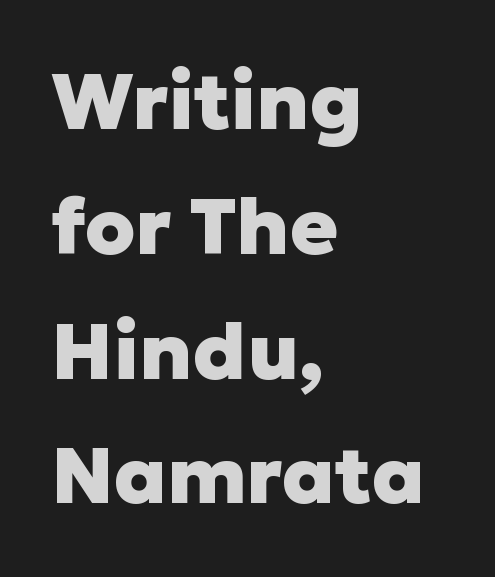
{"serif": "no", "italic": "no", "bold": "yes", "weight": "heavy", "width": "normal", "stroke_contrast": "low", "x_height": "medium", "monospaced": "no", "underline": "no", "align": "left", "line_spacing": "normal", "line_spacing_ratio": 1.58, "letter_spacing": "normal", "letter_spacing_em": 0.0, "glyph_px": 79}
